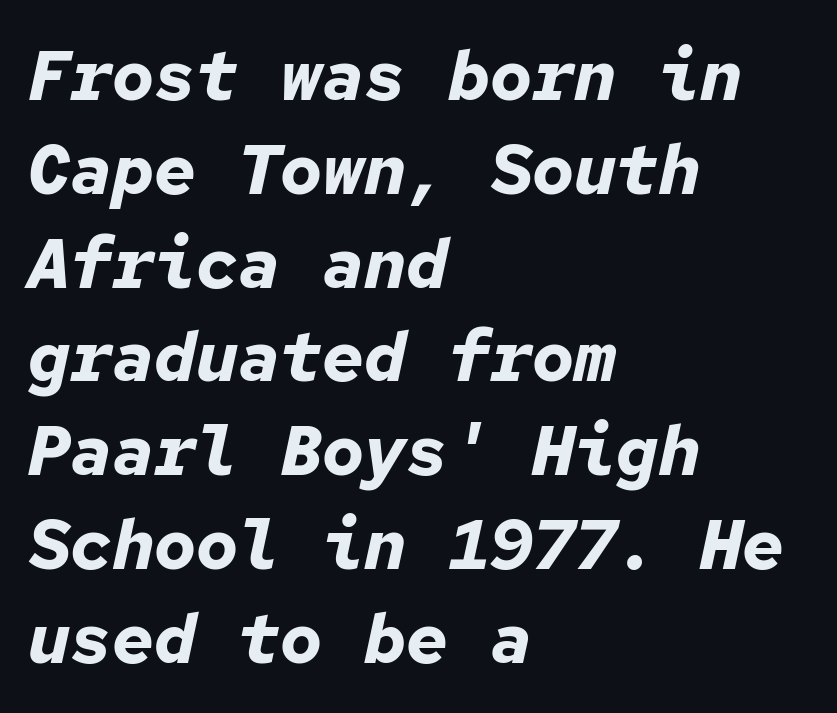
{"italic": "yes", "lean": "right", "slant_degrees": 12, "bold": "yes", "weight": "bold", "width": "normal", "stroke_contrast": "low", "x_height": "medium", "monospaced": "yes", "underline": "no", "align": "left", "line_spacing": "normal", "line_spacing_ratio": 1.34, "letter_spacing": "normal", "letter_spacing_em": 0.0, "glyph_px": 70}
